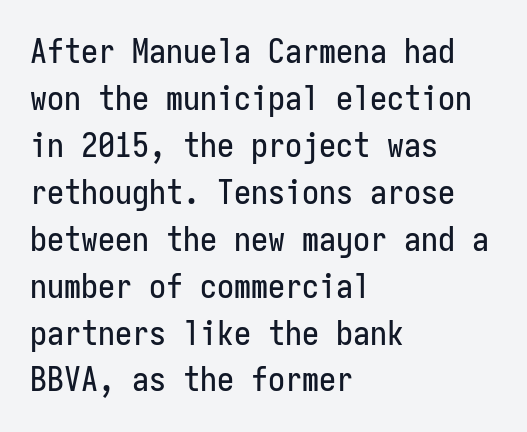
Each letter, wide or thin by design, is forced into the same width here. The rendering anchors every line to the left-hand side. Words appear dense and cohesive because spacing is normal. The specimen reads as upright at a glance. The passage shown stacks its lines at a standard gap.
